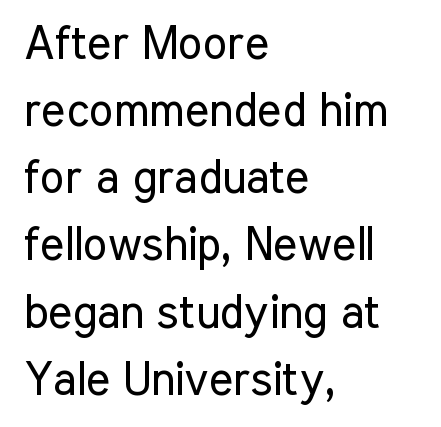
Weight: regular or lighter. The tracking reads as untouched default to a designer's eye. Quick note: underline off. You can tell from the bare stems that sans-serif type was used. A typesetter would call this proportional, since set widths differ per character.
